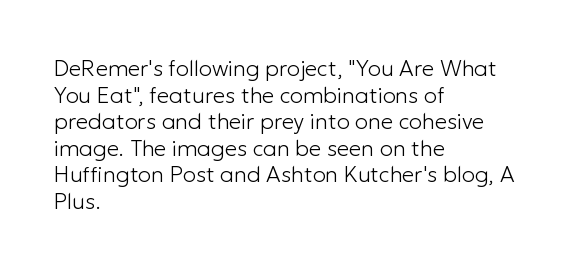
{"italic": "no", "bold": "no", "underline": "no", "align": "left", "line_spacing_ratio": 1.21, "letter_spacing": "normal", "letter_spacing_em": 0.0, "glyph_px": 22}
